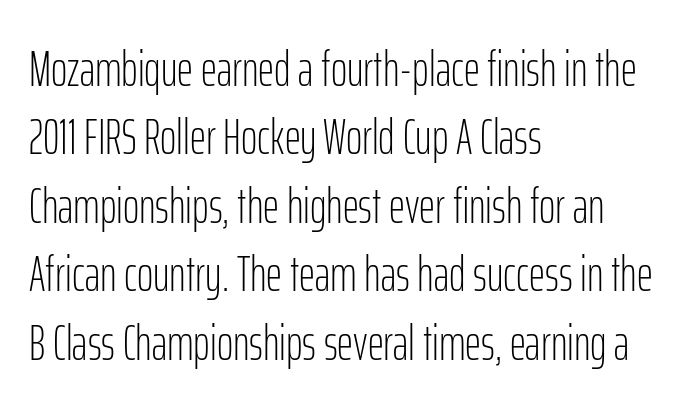
The image shows 50 px light, condensed sans-serif type, upright; set left-aligned, normal line spacing (1.37x), normal letter spacing, not underlined; low stroke contrast and a medium x-height.
